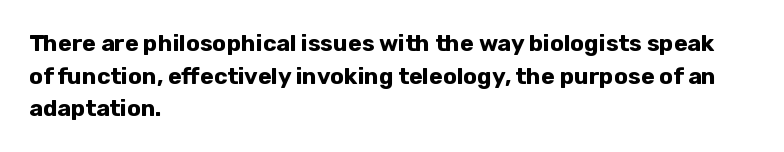
{"italic": "no", "bold": "yes", "underline": "no", "align": "left", "line_spacing": "normal", "line_spacing_ratio": 1.42, "letter_spacing": "normal", "letter_spacing_em": 0.0, "glyph_px": 23}
